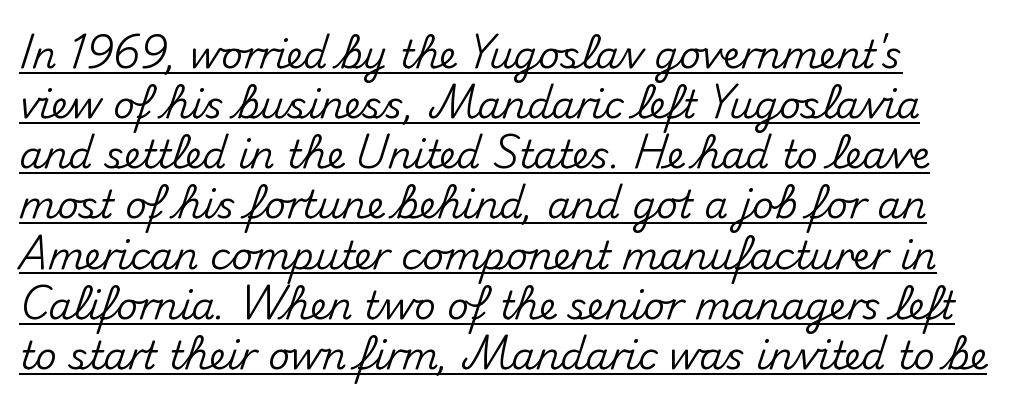
Q: Is the text italic (slanted)? A: Yes.
Q: Is the typeface a serif or a sans-serif typeface? A: Sans-serif.
Q: Is the text underlined? A: Yes.
Q: Is the spacing between letters normal or unusually wide? A: Normal.
Q: Is the spacing between lines tight, normal or loose? A: Normal.
Q: Width (condensed, normal, or wide)? A: Normal.
Q: Stroke contrast? A: Medium.
Q: x-height? A: Small.
Q: Monospaced? A: No.
